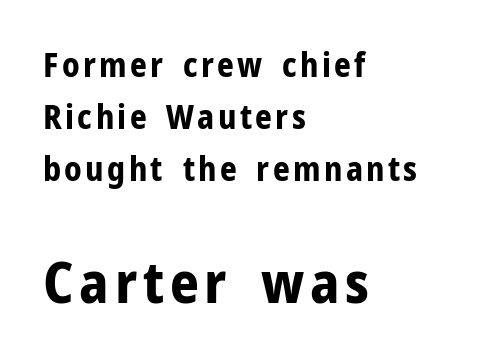
Q: Is the text bold? A: Yes.
Q: Is the text italic (slanted)? A: No, it is upright.
Q: Is the typeface a serif or a sans-serif typeface? A: Sans-serif.
Q: Is the text underlined? A: No.
Q: How is the paragraph aligned? A: Left-aligned.
Q: Is the spacing between lines tight, normal or loose? A: Normal.
Q: Which block of text is set in a larger size, the first (top) or the second (bottom)? A: The second (bottom) one.
Q: Width (condensed, normal, or wide)? A: Normal.
Q: Stroke contrast? A: Low.
Q: x-height? A: Medium.
Q: Monospaced? A: No.
